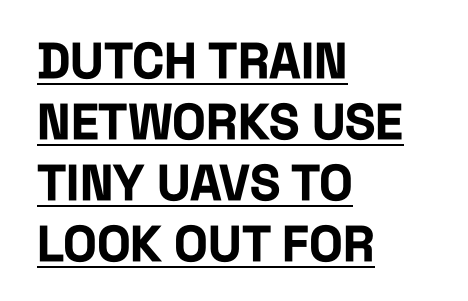
Q: Is the text bold? A: Yes.
Q: Is the text italic (slanted)? A: No, it is upright.
Q: Is the typeface a serif or a sans-serif typeface? A: Sans-serif.
Q: Is the text underlined? A: Yes.
Q: How is the paragraph aligned? A: Left-aligned.
Q: Is the spacing between letters normal or unusually wide? A: Normal.
Q: Width (condensed, normal, or wide)? A: Condensed.
Q: Stroke contrast? A: Low.
Q: x-height? A: Large.
Q: Monospaced? A: No.
